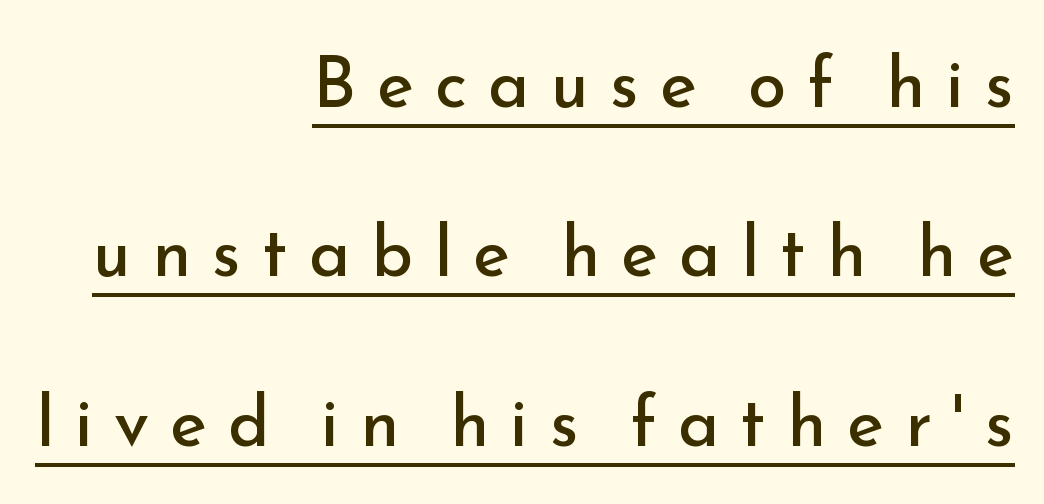
Compared with undecorated copy, this sample adds a rule below the words. The rendering uses a large line-height, opening up the rows. Observe the absence of serifs on each vertical stroke in this sample. This is the regular roman posture of the typeface.
